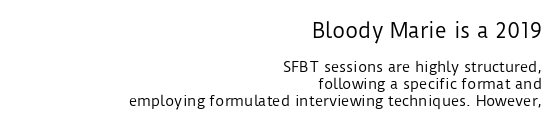
Q: Is the text bold? A: No.
Q: Is the text italic (slanted)? A: No, it is upright.
Q: Is the text underlined? A: No.
Q: How is the paragraph aligned? A: Right-aligned.
Q: Is the spacing between letters normal or unusually wide? A: Normal.
Q: Which block of text is set in a larger size, the first (top) or the second (bottom)? A: The first (top) one.
